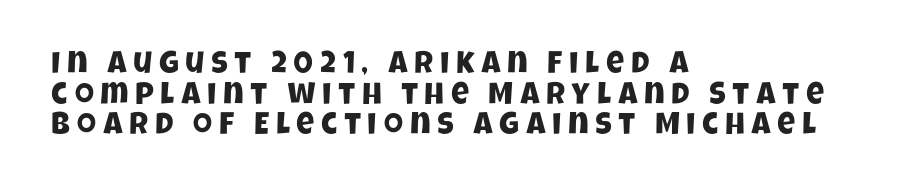
Lines of text with bare space underneath. This rendering widens character spacing well past its baseline value. Does the copy run flush right? No — it runs flush left. Do the characters align in a grid? No, the font is proportional. Serif or sans? Sans — the stroke terminals are bare. Regarding leading, the lines here are crowded together.
